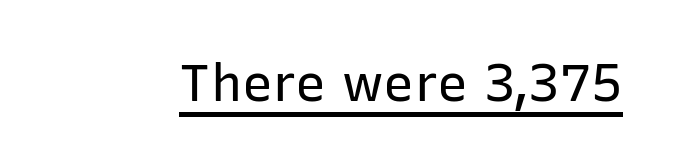
Is this a fixed-width face? No — the glyphs have proportional, varying widths. Nothing heavy about these letters — not bold at all. Every character sits straight up, as roman type does. Font category for this specimen: sans-serif. The rendering uses the underline text-decoration. Is the letter spacing exaggerated? No — it looks like the ordinary default.
